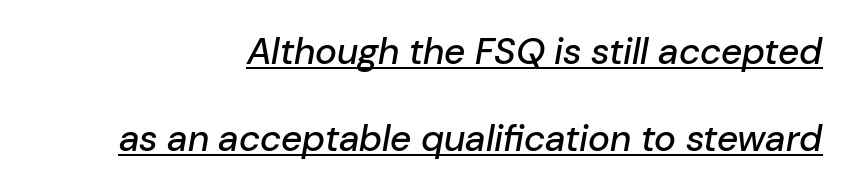
{"italic": "yes", "lean": "right", "slant_degrees": 10, "width": "normal", "stroke_contrast": "low", "x_height": "medium", "monospaced": "no", "underline": "yes", "align": "right", "line_spacing": "loose", "line_spacing_ratio": 2.36, "letter_spacing": "normal", "letter_spacing_em": 0.0, "glyph_px": 37}
